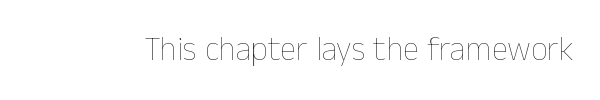
{"italic": "no", "bold": "no", "weight": "thin", "width": "normal", "stroke_contrast": "low", "x_height": "medium", "monospaced": "no", "underline": "no", "letter_spacing": "normal", "letter_spacing_em": 0.0, "glyph_px": 33}
